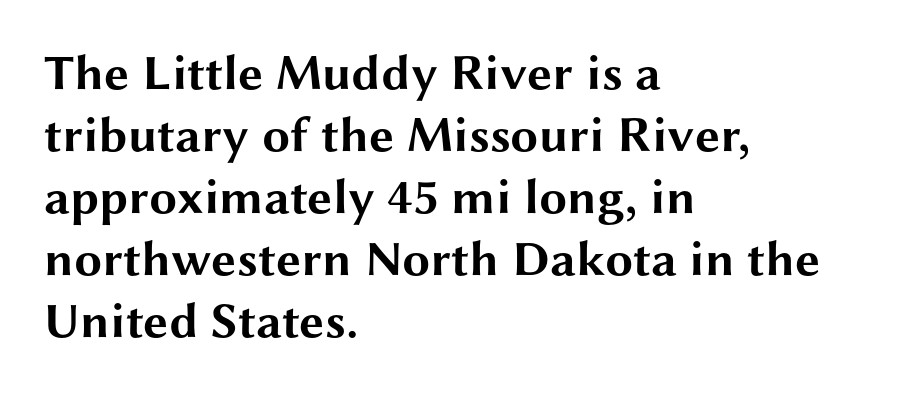
Q: Is the text bold? A: Yes.
Q: Is the text italic (slanted)? A: No, it is upright.
Q: Is the typeface a serif or a sans-serif typeface? A: Sans-serif.
Q: Is the text underlined? A: No.
Q: How is the paragraph aligned? A: Left-aligned.
Q: Is the spacing between letters normal or unusually wide? A: Normal.
Q: Width (condensed, normal, or wide)? A: Wide.
Q: Stroke contrast? A: Medium.
Q: x-height? A: Medium.
Q: Monospaced? A: No.
